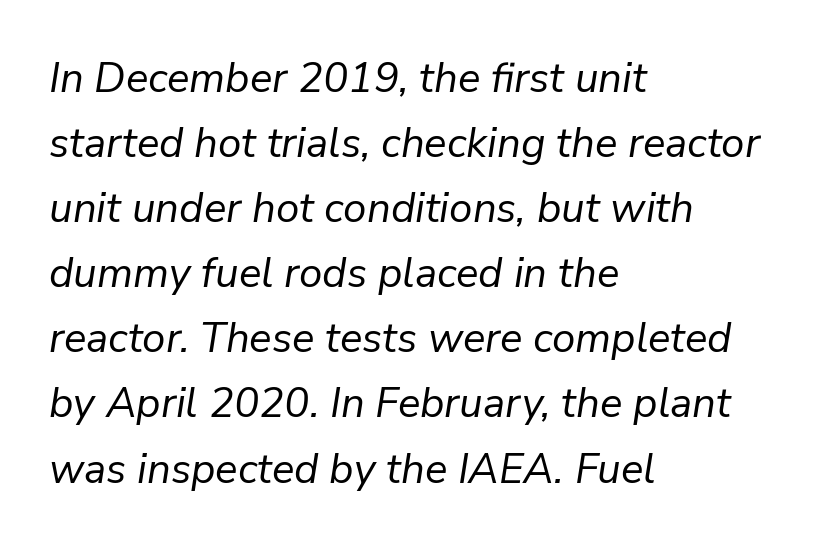
Q: Is the text bold? A: No.
Q: Is the text italic (slanted)? A: Yes, it leans right by about 9 degrees.
Q: Is the text underlined? A: No.
Q: How is the paragraph aligned? A: Left-aligned.
Q: Is the spacing between letters normal or unusually wide? A: Normal.
Q: Is the spacing between lines tight, normal or loose? A: Normal.
Q: Width (condensed, normal, or wide)? A: Normal.
Q: Stroke contrast? A: Low.
Q: x-height? A: Medium.
Q: Monospaced? A: No.
